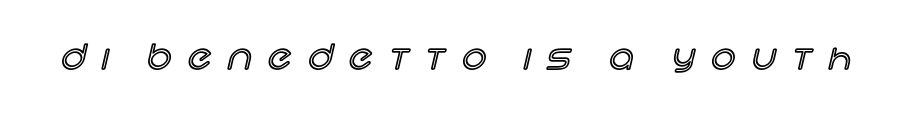
Honestly, the letter spacing is so wide it's the main thing you notice. Words float on clear page, feet unadorned. Do the characters align in a grid? No, the font is proportional.
